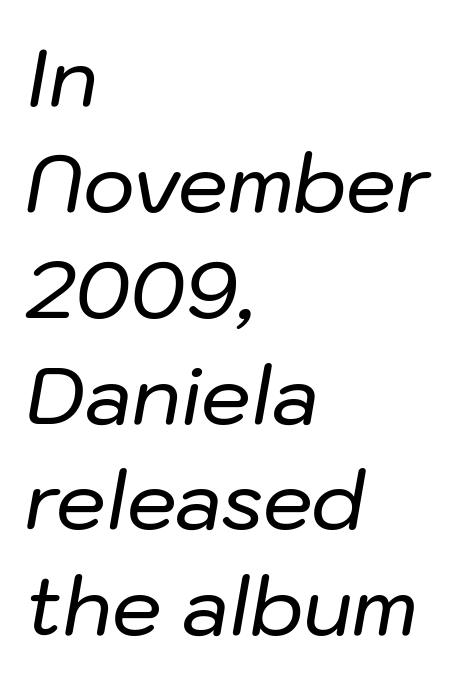
{"italic": "yes", "lean": "right", "slant_degrees": 10, "width": "normal", "stroke_contrast": "low", "x_height": "medium", "monospaced": "no", "underline": "no", "align": "left", "line_spacing": "normal", "line_spacing_ratio": 1.34, "letter_spacing": "normal", "letter_spacing_em": 0.0, "glyph_px": 79}
